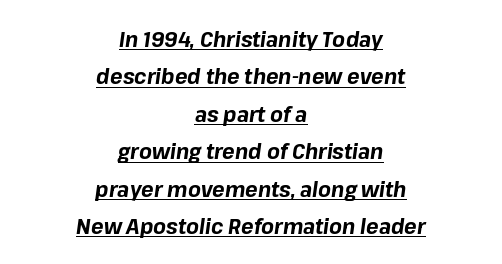
{"italic": "yes", "lean": "right", "slant_degrees": 8, "bold": "yes", "underline": "yes", "align": "center", "line_spacing_ratio": 1.78, "letter_spacing": "normal", "letter_spacing_em": 0.0, "glyph_px": 21}
